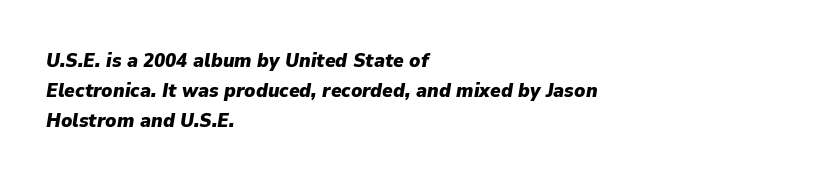
Q: Is the text bold? A: Yes.
Q: Is the text italic (slanted)? A: Yes, it leans right by about 9 degrees.
Q: Is the text underlined? A: No.
Q: How is the paragraph aligned? A: Left-aligned.
Q: Is the spacing between letters normal or unusually wide? A: Normal.
Q: Is the spacing between lines tight, normal or loose? A: Normal.
